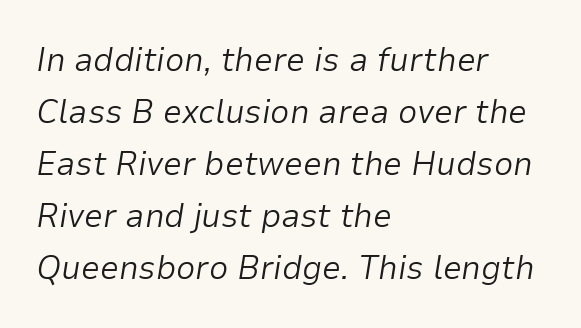
Q: Is the text bold? A: No.
Q: Is the text italic (slanted)? A: Yes, it leans right by about 9 degrees.
Q: Is the text underlined? A: No.
Q: How is the paragraph aligned? A: Left-aligned.
Q: Is the spacing between letters normal or unusually wide? A: Normal.
Q: Is the spacing between lines tight, normal or loose? A: Normal.
Q: Width (condensed, normal, or wide)? A: Normal.
Q: Stroke contrast? A: Low.
Q: x-height? A: Medium.
Q: Monospaced? A: No.
